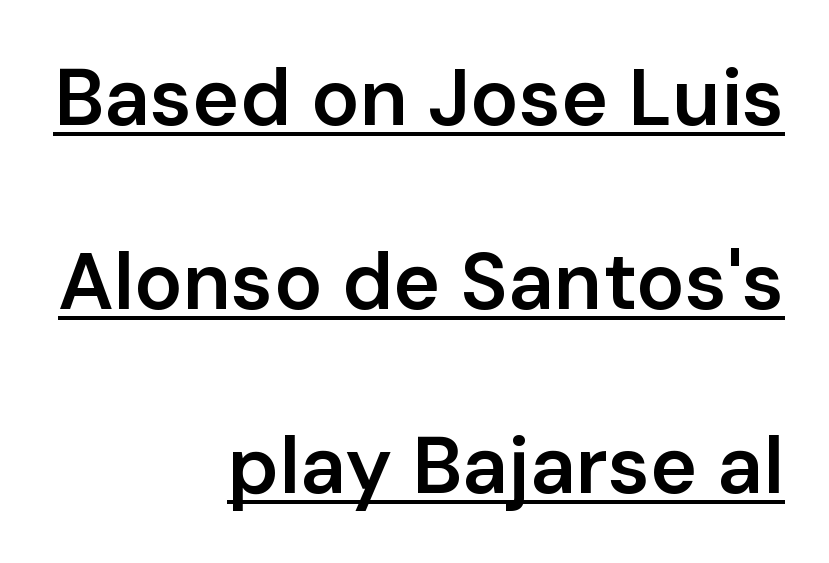
Words appear dense and cohesive because spacing is normal. The rendering uses natural spacing where letterforms have individual widths. Upright lettering throughout. The lines are spread far apart with generous leading. Underlined type.
